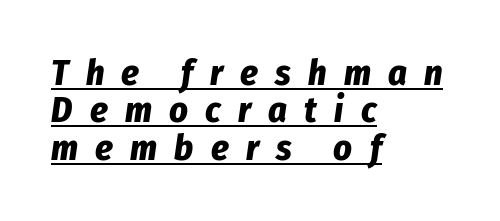
Spacing between characters has been opened up far beyond the box default. Compared with typical paragraphs, the rows here are closer together. The characters look thick and weighty, a clear bold. Short and long lines alike share a common starting point at left. Think of a printed novel: that variable character pitch is what you see here.
